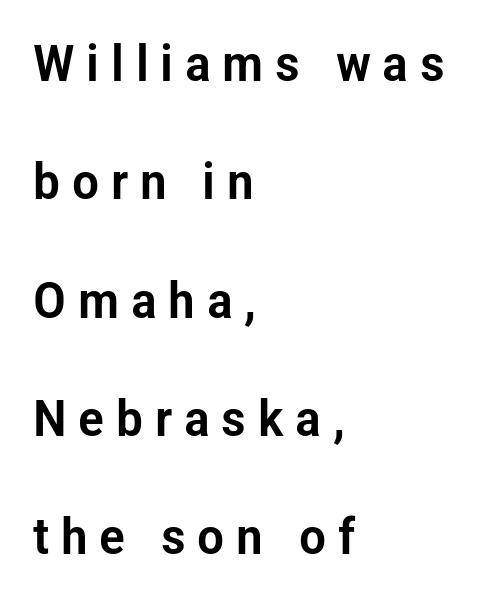
{"serif": "no", "italic": "no", "width": "condensed", "stroke_contrast": "low", "x_height": "medium", "monospaced": "no", "underline": "no", "align": "left", "line_spacing": "loose", "line_spacing_ratio": 2.32, "letter_spacing": "wide", "letter_spacing_em": 0.23, "glyph_px": 51}
